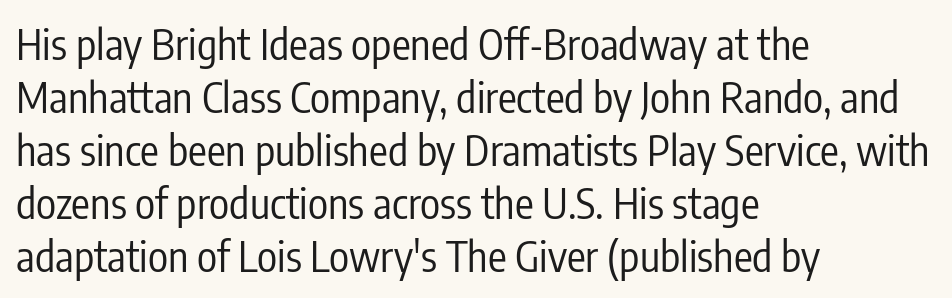
{"serif": "no", "italic": "no", "bold": "no", "weight": "regular", "width": "condensed", "stroke_contrast": "low", "x_height": "medium", "monospaced": "no", "underline": "no", "align": "left", "line_spacing": "normal", "line_spacing_ratio": 1.26, "letter_spacing": "normal", "letter_spacing_em": 0.0, "glyph_px": 42}
